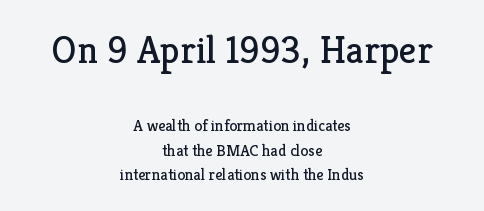
{"serif": "yes", "italic": "no", "bold": "no", "weight": "regular", "width": "normal", "stroke_contrast": "low", "x_height": "medium", "monospaced": "no", "underline": "no", "align": "center", "line_spacing": "normal", "line_spacing_ratio": 1.52, "letter_spacing": "normal", "letter_spacing_em": 0.0, "larger_block": "first", "size_ratio": 2.44, "glyph_px": 39}
